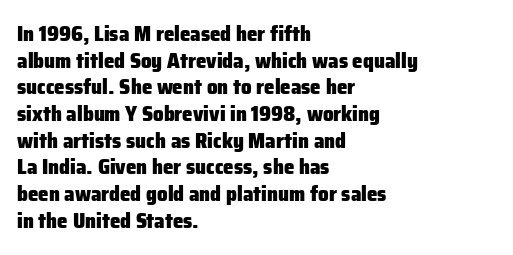
Q: Is the text bold? A: Yes.
Q: Is the text italic (slanted)? A: No, it is upright.
Q: Is the text underlined? A: No.
Q: How is the paragraph aligned? A: Left-aligned.
Q: Is the spacing between letters normal or unusually wide? A: Normal.
Q: Is the spacing between lines tight, normal or loose? A: Normal.
